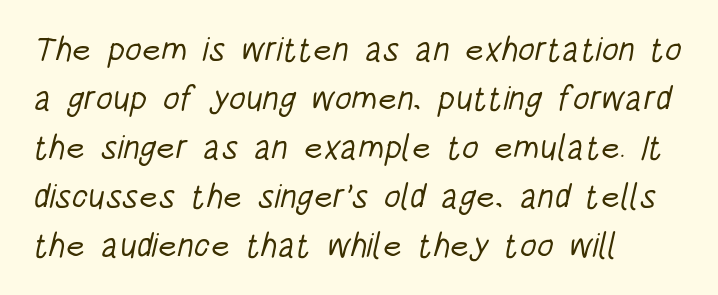
{"serif": "no", "bold": "no", "weight": "light", "width": "condensed", "stroke_contrast": "low", "x_height": "large", "monospaced": "no", "underline": "no", "align": "left", "line_spacing": "normal", "line_spacing_ratio": 1.44, "letter_spacing": "normal", "letter_spacing_em": 0.0, "glyph_px": 34}
